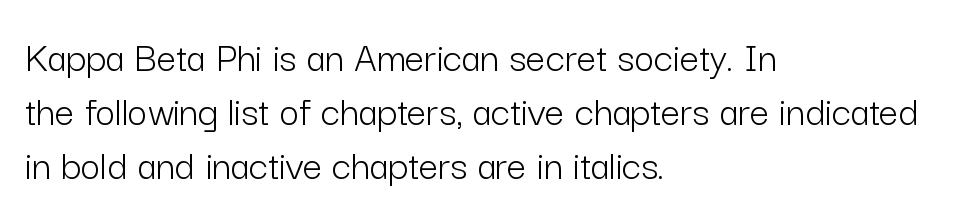
The image shows 43 px light sans-serif type, upright; set left-aligned, normal line spacing (1.26x), normal letter spacing, not underlined; low stroke contrast and a medium x-height.
